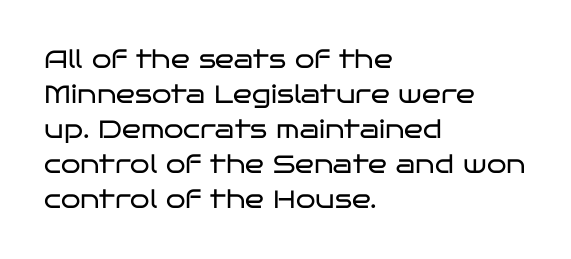
Nobody drew a line under any word here. The passage is arranged the way most books set body copy — flush left. Is the stroke heavy? The answer is a plain regular-or-lighter. Nobody touched the tracking dial on this one. A roman cut, with each character standing at attention. The space between consecutive lines is moderate.
